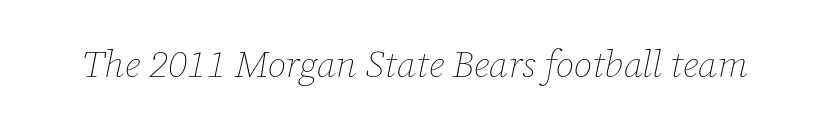
The image shows 38 px thin type, italic (leaning right); set normal letter spacing, not underlined; low stroke contrast and a medium x-height.
